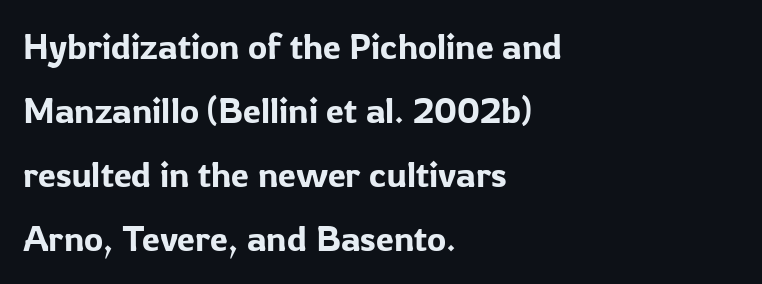
The image shows 36 px sans-serif type, upright; set left-aligned, line spacing 1.78x, normal letter spacing, not underlined; low stroke contrast and a medium x-height.
